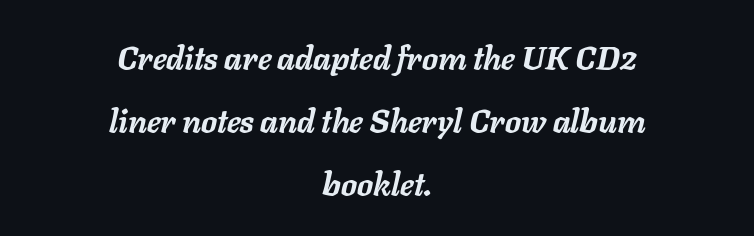
Q: Is the text bold? A: Yes.
Q: Is the text italic (slanted)? A: Yes, it leans right by about 11 degrees.
Q: Is the text underlined? A: No.
Q: How is the paragraph aligned? A: Centered.
Q: Is the spacing between letters normal or unusually wide? A: Normal.
Q: Is the spacing between lines tight, normal or loose? A: Loose.
Q: Width (condensed, normal, or wide)? A: Normal.
Q: Stroke contrast? A: Low.
Q: x-height? A: Medium.
Q: Monospaced? A: No.
